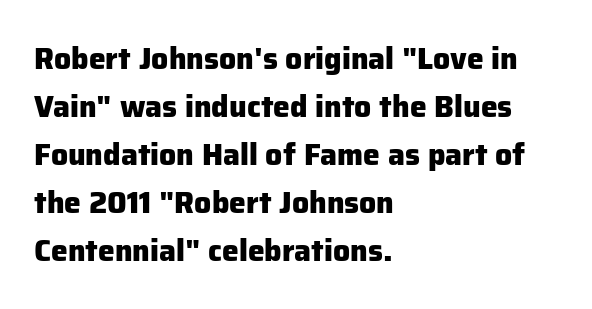
Q: Is the text bold? A: Yes.
Q: Is the text italic (slanted)? A: No, it is upright.
Q: Is the typeface a serif or a sans-serif typeface? A: Sans-serif.
Q: Is the text underlined? A: No.
Q: How is the paragraph aligned? A: Left-aligned.
Q: Is the spacing between letters normal or unusually wide? A: Normal.
Q: Is the spacing between lines tight, normal or loose? A: Normal.
Q: Width (condensed, normal, or wide)? A: Normal.
Q: Stroke contrast? A: Low.
Q: x-height? A: Medium.
Q: Monospaced? A: No.
